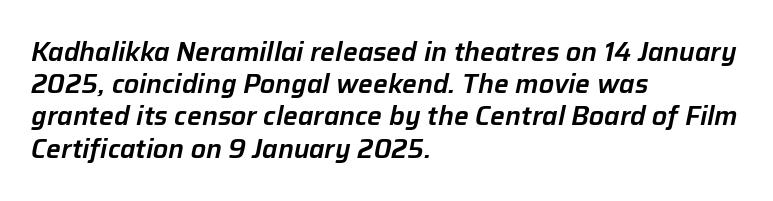
The rendering keeps characters at their native spacing. The lettering tilts uniformly, giving the passage an italic look. A classic flush-left, rag-right setting is used for this passage. The space directly below the letters is spotless.
